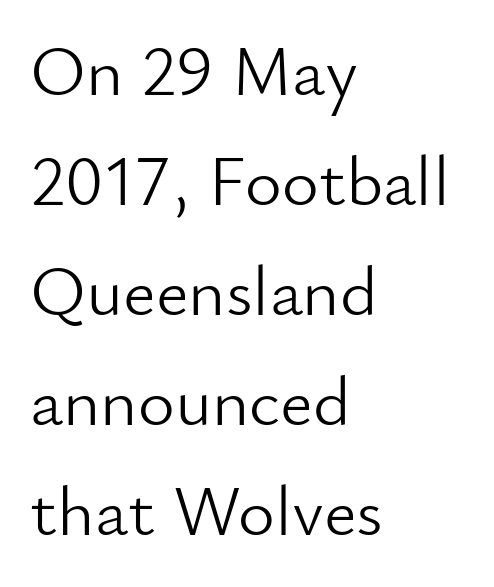
Counters stay open thanks to moderate or lighter strokes. The rendering shows plain stroke endings on the letterforms — a sans-serif design. This sample uses an upright cut, with every glyph sitting square on the baseline. Line beginnings align vertically; line endings do not. Looks like regular typesetting: each glyph gets only the width it needs. The rendering uses a moderate line-height, typical for paragraphs.
